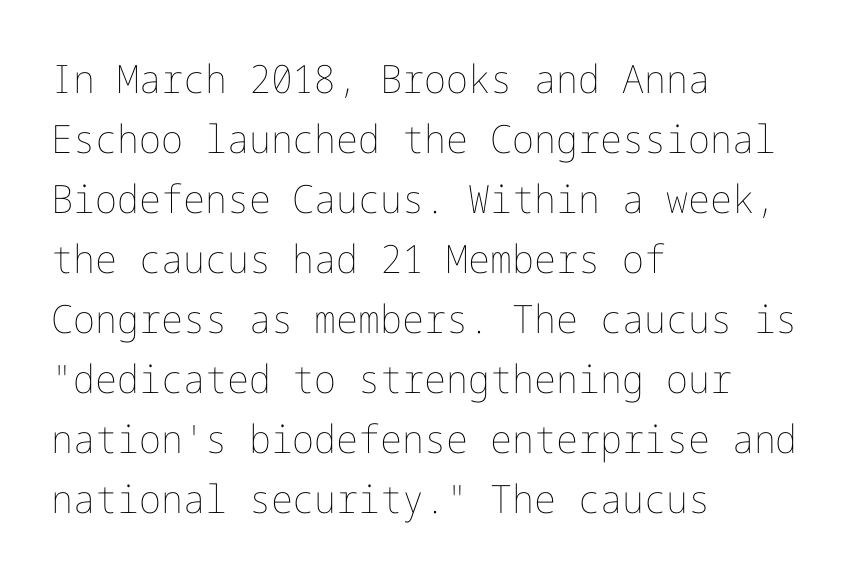
This sample keeps an unexceptional amount of space between lines. Observe the ordinary spacing: letters are neighbours, not strangers. The baseline area is clear. Characters remain perfectly vertical along every line.
